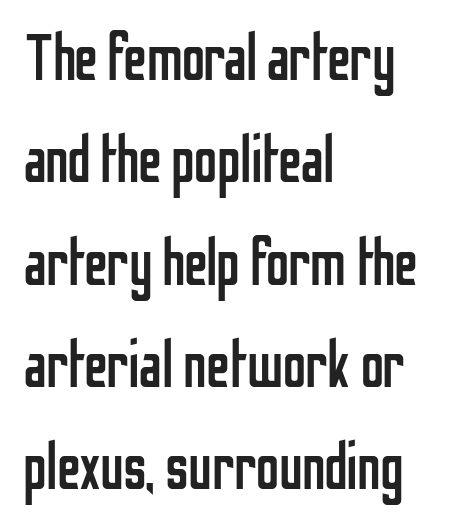
The image shows 66 px regular-weight, condensed sans-serif type, upright; set left-aligned, normal line spacing (1.55x), normal letter spacing, not underlined; low stroke contrast and a medium x-height.
